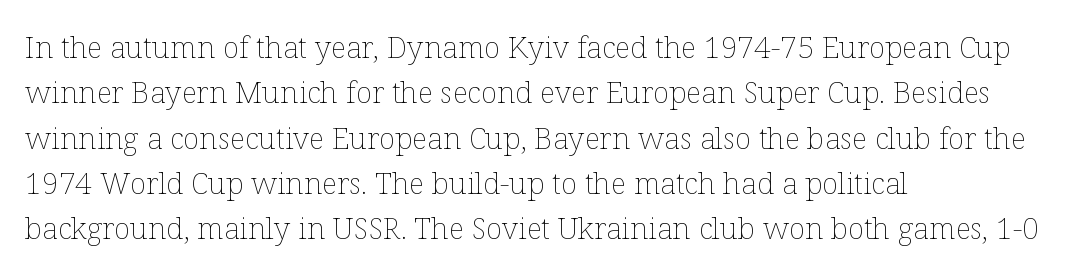
Type without underlining. Each new line begins a customary step beneath the previous one. The ragged edge is on the right, which tells us the setting is flush left. The axis of the letterforms is exactly vertical.
